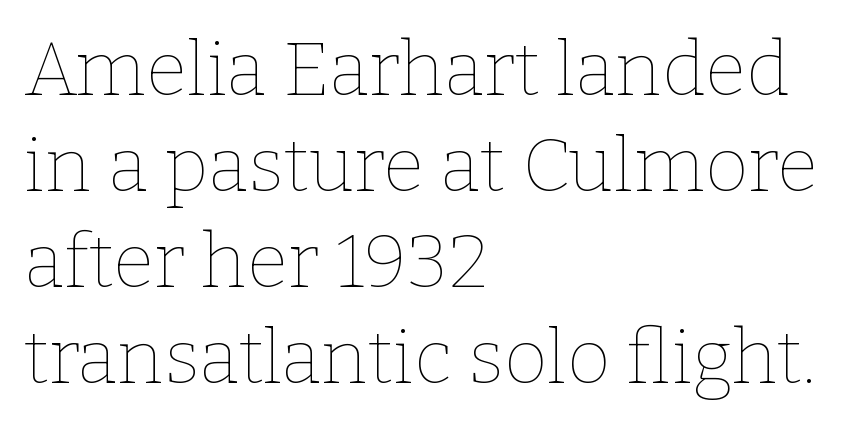
The letters stand upright; this is a roman face. Stroke mass is kept to a normal reading level or below. If you measured baseline to baseline, you'd find a middling distance. Each letter keeps its own natural width here, so spacing adapts to shape.
